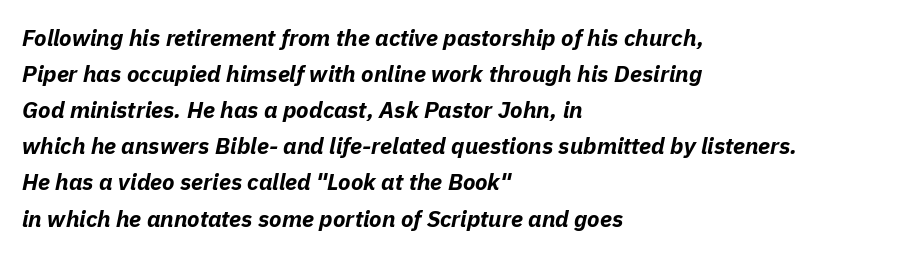
Q: Is the text bold? A: Yes.
Q: Is the text italic (slanted)? A: Yes, it leans right by about 11 degrees.
Q: Is the text underlined? A: No.
Q: How is the paragraph aligned? A: Left-aligned.
Q: Is the spacing between letters normal or unusually wide? A: Normal.
Q: Is the spacing between lines tight, normal or loose? A: Normal.
